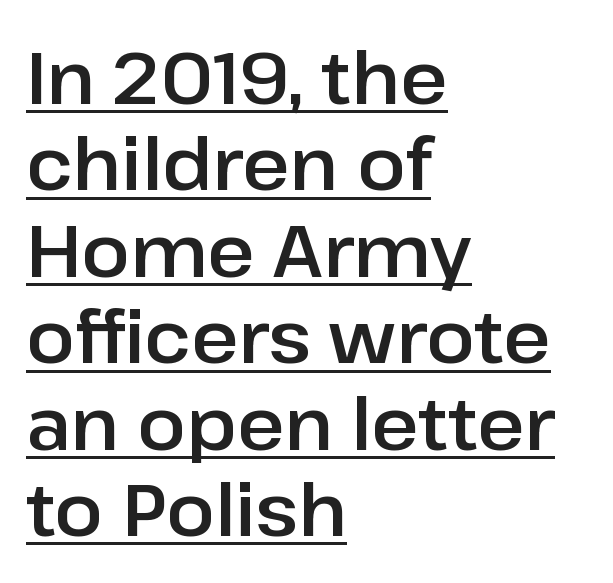
Q: Is the text italic (slanted)? A: No, it is upright.
Q: Is the typeface a serif or a sans-serif typeface? A: Sans-serif.
Q: Is the text underlined? A: Yes.
Q: How is the paragraph aligned? A: Left-aligned.
Q: Is the spacing between letters normal or unusually wide? A: Normal.
Q: Width (condensed, normal, or wide)? A: Normal.
Q: Stroke contrast? A: Low.
Q: x-height? A: Medium.
Q: Monospaced? A: No.
